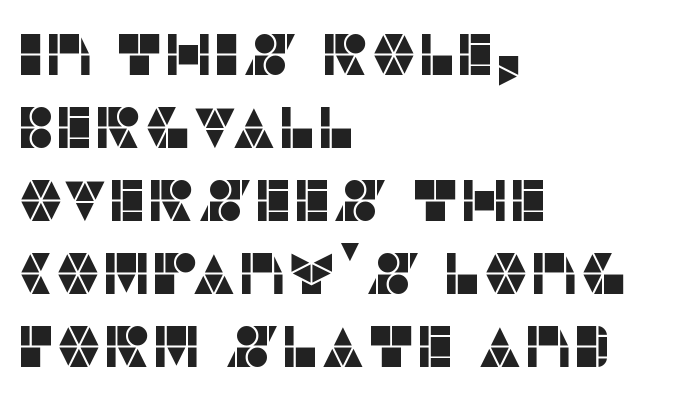
Q: Is the text italic (slanted)? A: No, it is upright.
Q: Is the typeface a serif or a sans-serif typeface? A: Sans-serif.
Q: Is the text underlined? A: No.
Q: How is the paragraph aligned? A: Left-aligned.
Q: Is the spacing between letters normal or unusually wide? A: Normal.
Q: Is the spacing between lines tight, normal or loose? A: Normal.
Q: Width (condensed, normal, or wide)? A: Normal.
Q: Stroke contrast? A: Low.
Q: x-height? A: Large.
Q: Monospaced? A: No.
